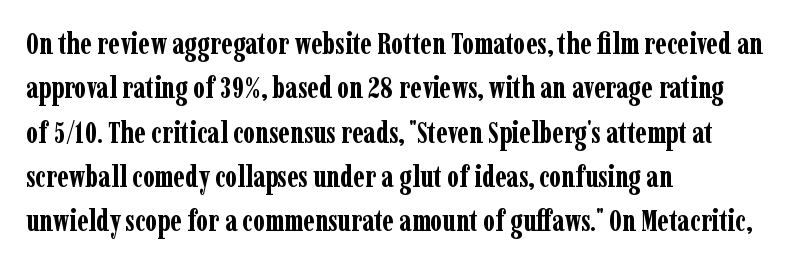
The typesetter chose a ragged-right arrangement here. The strip under each line holds only bare page. Old-style or modern, the face here clearly has serifs. Caption: bold face, heavy strokes.
